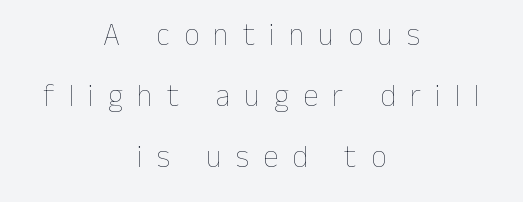
Q: Is the text bold? A: No.
Q: Is the text italic (slanted)? A: No, it is upright.
Q: Is the text underlined? A: No.
Q: How is the paragraph aligned? A: Centered.
Q: Is the spacing between letters normal or unusually wide? A: Unusually wide.
Q: Is the spacing between lines tight, normal or loose? A: Loose.
Q: Width (condensed, normal, or wide)? A: Normal.
Q: Stroke contrast? A: Low.
Q: x-height? A: Medium.
Q: Monospaced? A: No.
